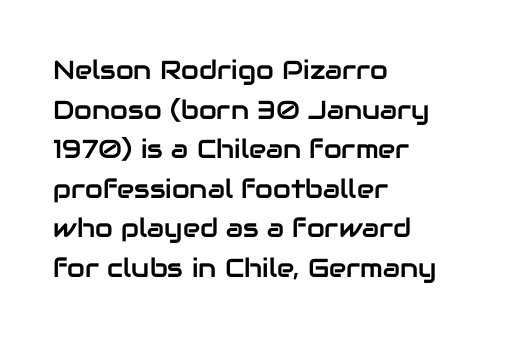
Q: Is the text italic (slanted)? A: No, it is upright.
Q: Is the text underlined? A: No.
Q: How is the paragraph aligned? A: Left-aligned.
Q: Is the spacing between letters normal or unusually wide? A: Normal.
Q: Is the spacing between lines tight, normal or loose? A: Normal.
